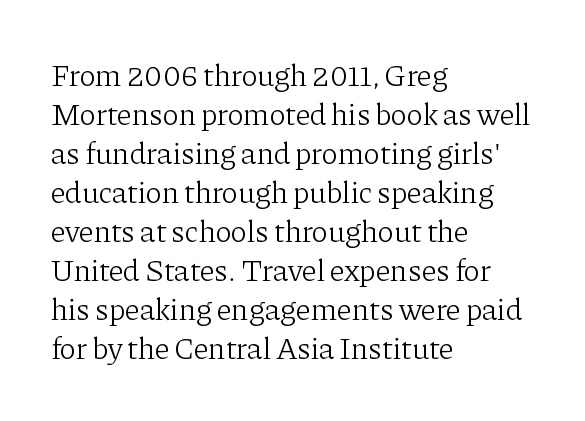
Letter spacing: default. Stems here are at most as thick as an everyday book face. Ordinary non-slanted type is in use. Normally led — the rows are evenly, conventionally spaced. Has an underline been added? It has not.
